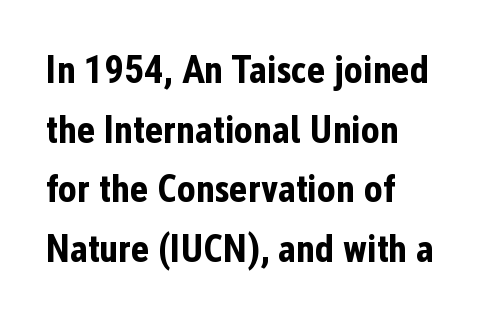
Q: Is the text bold? A: Yes.
Q: Is the text italic (slanted)? A: No, it is upright.
Q: Is the typeface a serif or a sans-serif typeface? A: Sans-serif.
Q: Is the text underlined? A: No.
Q: How is the paragraph aligned? A: Left-aligned.
Q: Is the spacing between letters normal or unusually wide? A: Normal.
Q: Is the spacing between lines tight, normal or loose? A: Normal.
Q: Width (condensed, normal, or wide)? A: Condensed.
Q: Stroke contrast? A: Low.
Q: x-height? A: Medium.
Q: Monospaced? A: No.
